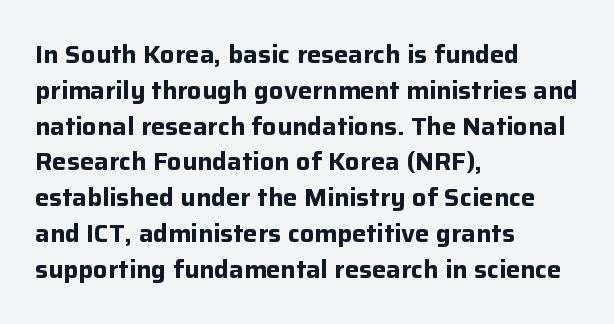
The image shows 24 px bold type, upright; set left-aligned, normal line spacing (1.49x), normal letter spacing, not underlined.
